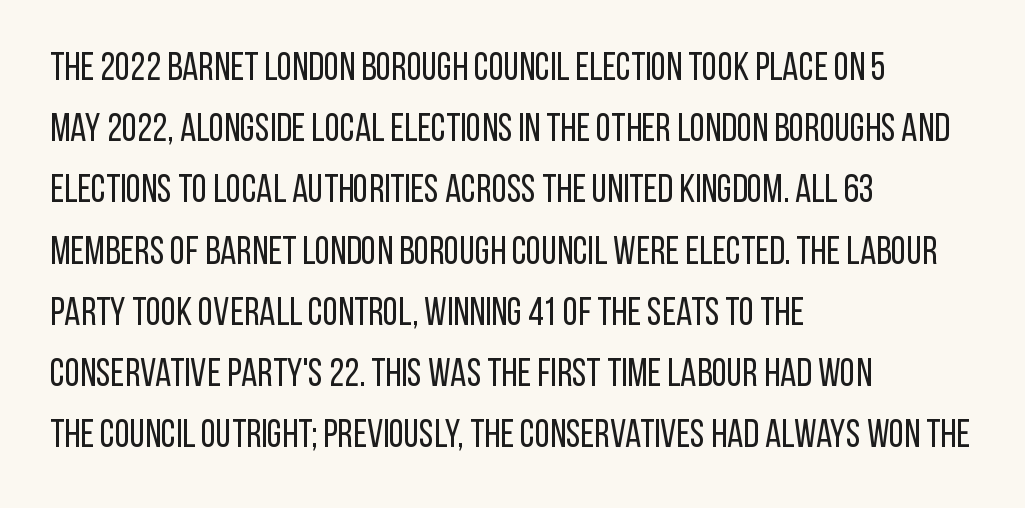
The image shows 39 px regular-weight, condensed sans-serif type, upright; set left-aligned, normal line spacing (1.57x), normal letter spacing, not underlined; low stroke contrast and a large x-height.
